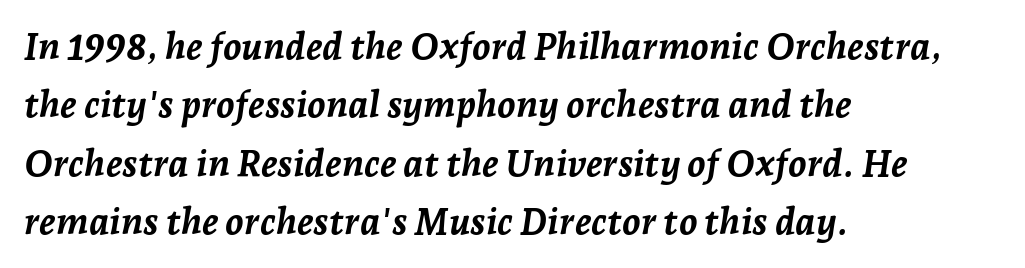
The image shows 37 px semibold type, italic (leaning right); set left-aligned, normal line spacing (1.58x), normal letter spacing, not underlined; low stroke contrast and a medium x-height.
